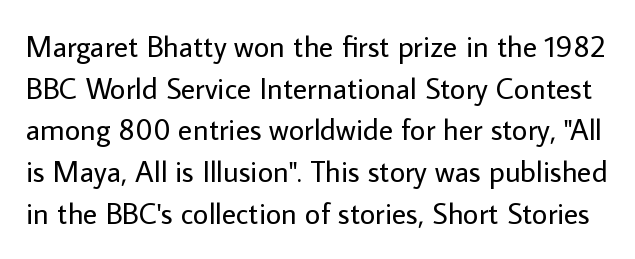
{"serif": "no", "italic": "no", "bold": "no", "weight": "regular", "width": "normal", "stroke_contrast": "low", "x_height": "medium", "monospaced": "no", "underline": "no", "line_spacing": "normal", "line_spacing_ratio": 1.39, "letter_spacing": "normal", "letter_spacing_em": 0.0, "glyph_px": 30}
